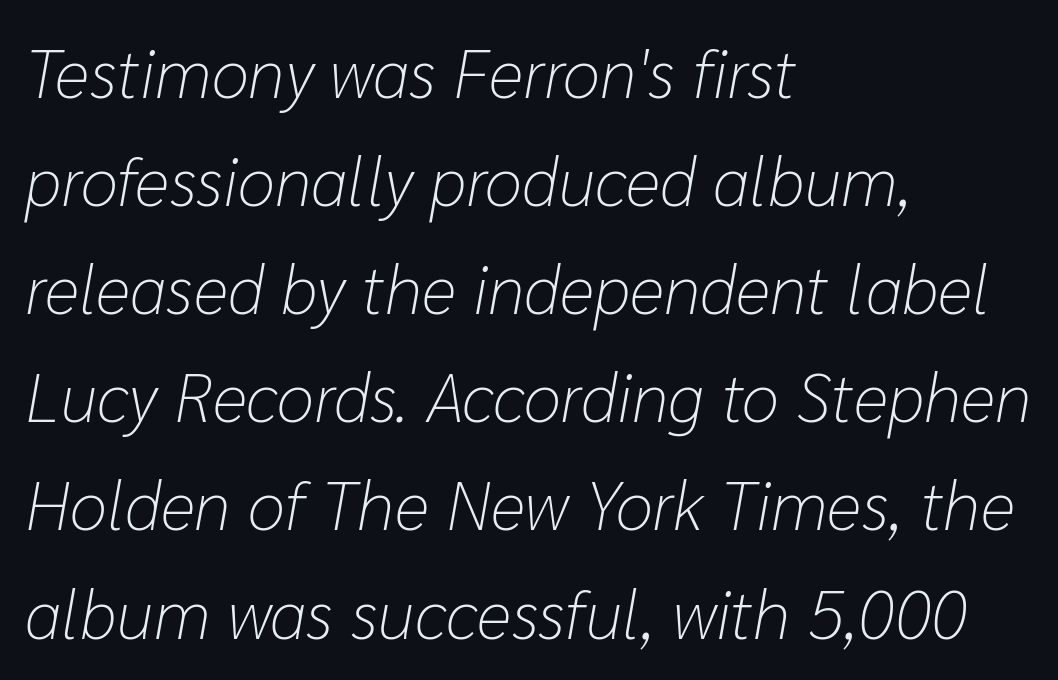
Check the space under the baseline: it is left empty. Heaviness? Minimal to ordinary, like unemphasized prose. Is there much room between lines? A standard amount, neither cramped nor airy. The passage shown is typed in a proportional face where columns would drift.
